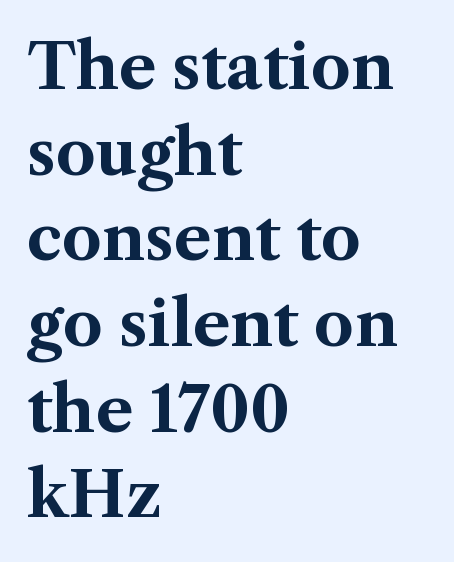
{"serif": "yes", "italic": "no", "bold": "yes", "weight": "bold", "width": "normal", "stroke_contrast": "medium", "x_height": "medium", "monospaced": "no", "underline": "no", "align": "left", "line_spacing": "normal", "line_spacing_ratio": 1.36, "letter_spacing": "normal", "letter_spacing_em": 0.0, "glyph_px": 63}
